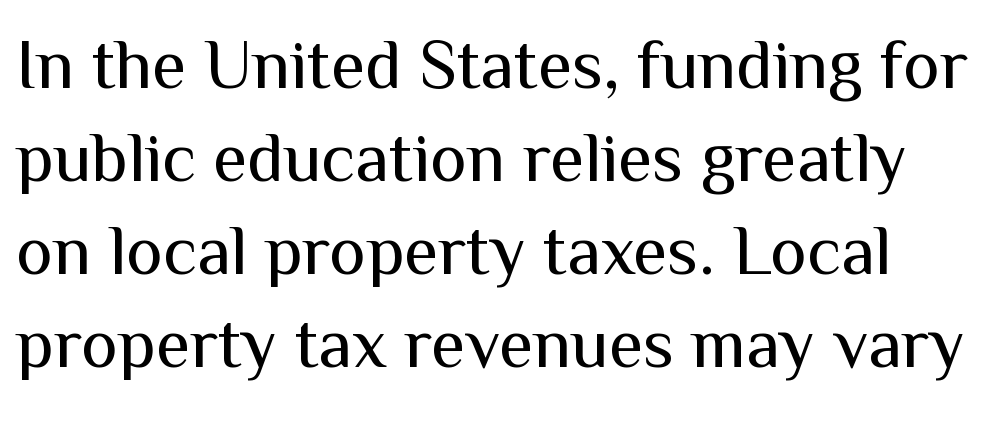
These lines were composed using upright roman letters. Typographically, this falls in the sans-serif category. Descender tails drop into unmarked territory. Leading: standard.
